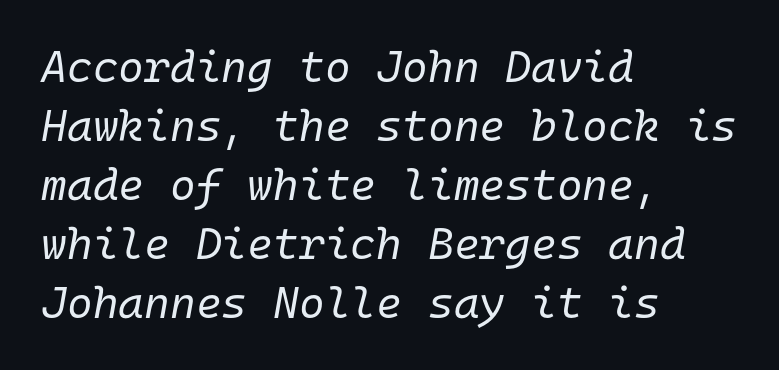
The image shows 44 px regular-weight type, italic (leaning right), monospaced; set left-aligned, normal line spacing (1.34x), normal letter spacing, not underlined; low stroke contrast and a medium x-height.
